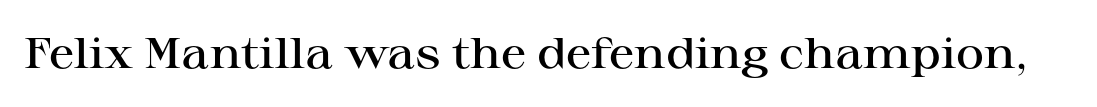
Note: serifs present on the glyphs. Check under the words: just untouched page. Moderately thickened strokes mark this as semibold type. The rendering uses natural spacing where letterforms have individual widths. Upright lettering throughout.
